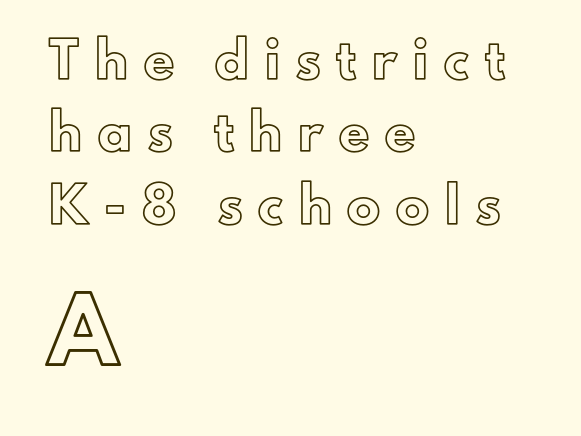
Q: Is the text italic (slanted)? A: No, it is upright.
Q: Is the text underlined? A: No.
Q: How is the paragraph aligned? A: Left-aligned.
Q: Is the spacing between letters normal or unusually wide? A: Unusually wide.
Q: Is the spacing between lines tight, normal or loose? A: Loose.
Q: Which block of text is set in a larger size, the first (top) or the second (bottom)? A: The second (bottom) one.
Q: Width (condensed, normal, or wide)? A: Normal.
Q: x-height? A: Small.
Q: Monospaced? A: No.
